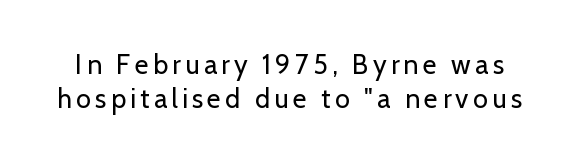
The image shows 27 px text type, upright; set normal line spacing (1.27x), not underlined.
